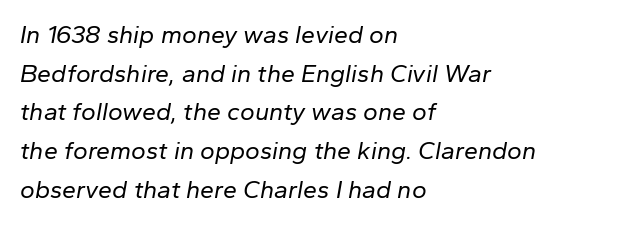
Q: Is the text bold? A: No.
Q: Is the text italic (slanted)? A: Yes, it leans right by about 10 degrees.
Q: Is the text underlined? A: No.
Q: How is the paragraph aligned? A: Left-aligned.
Q: Is the spacing between letters normal or unusually wide? A: Normal.
Q: Is the spacing between lines tight, normal or loose? A: Normal.
